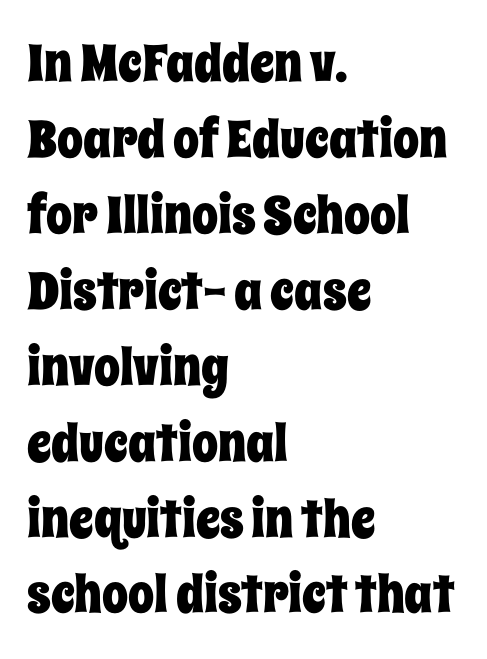
The image shows 52 px condensed type, upright; set left-aligned, normal line spacing (1.46x), normal letter spacing, not underlined; low stroke contrast and a large x-height.
